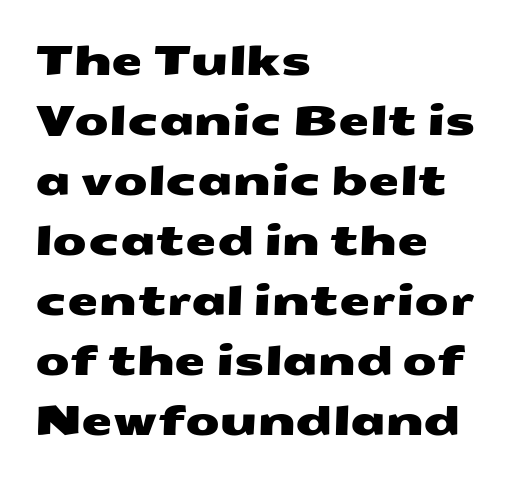
Plain, unruled lines of type. Horizontal alignment here is leftward, the default for most running prose. If you measured baseline to baseline, you'd find a middling distance. The rendering uses natural spacing where letterforms have individual widths.
